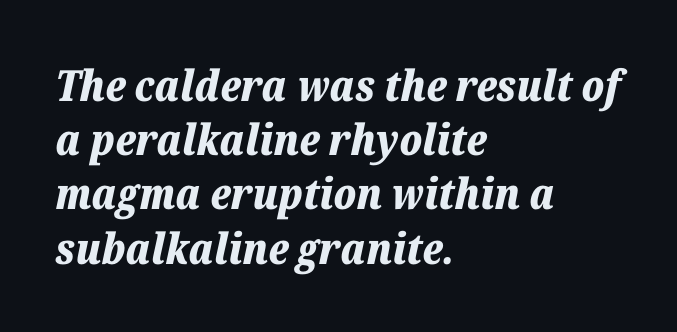
Q: Is the text bold? A: Yes.
Q: Is the text italic (slanted)? A: Yes, it leans right by about 12 degrees.
Q: Is the text underlined? A: No.
Q: How is the paragraph aligned? A: Left-aligned.
Q: Is the spacing between letters normal or unusually wide? A: Normal.
Q: Is the spacing between lines tight, normal or loose? A: Normal.
Q: Width (condensed, normal, or wide)? A: Normal.
Q: Stroke contrast? A: Low.
Q: x-height? A: Medium.
Q: Monospaced? A: No.
